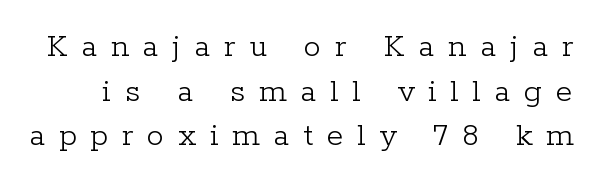
The image shows 34 px light serif type, upright; set normal line spacing (1.31x), unusually wide letter spacing (+0.41 em), not underlined; low stroke contrast and a medium x-height.
